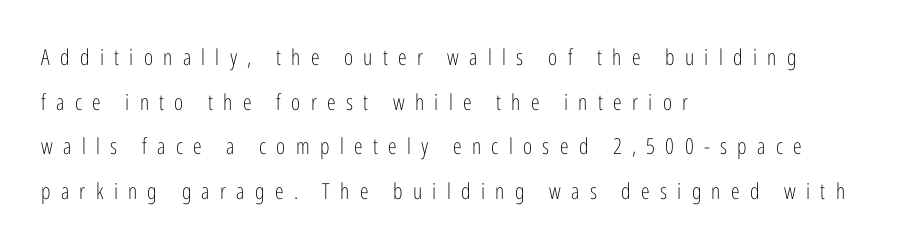
Q: Is the text bold? A: No.
Q: Is the text italic (slanted)? A: No, it is upright.
Q: Is the text underlined? A: No.
Q: How is the paragraph aligned? A: Left-aligned.
Q: Is the spacing between letters normal or unusually wide? A: Unusually wide.
Q: Is the spacing between lines tight, normal or loose? A: Loose.
